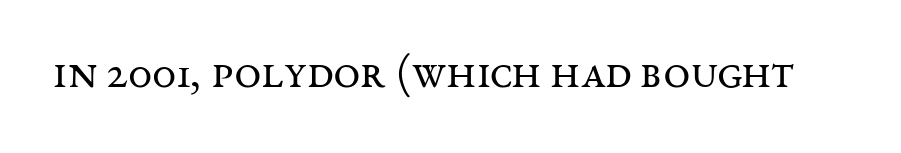
What stands out about the letter spacing? Nothing — it is the standard amount. The letters stand upright; this is a roman face. The strip under each line holds only bare page. Ink coverage per letter is moderate at most. Note the varied advance widths — an 'i' is clearly narrower than an 'm'. Observe the serifs anchoring each vertical stroke in this sample.
